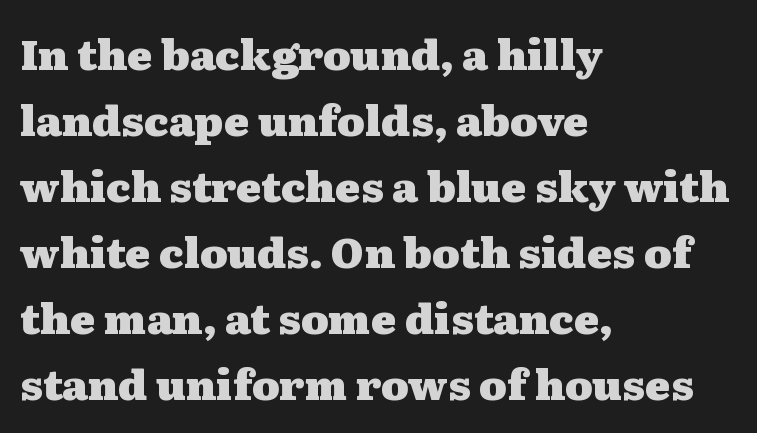
Q: Is the text bold? A: Yes.
Q: Is the text italic (slanted)? A: No, it is upright.
Q: Is the typeface a serif or a sans-serif typeface? A: Serif.
Q: Is the text underlined? A: No.
Q: How is the paragraph aligned? A: Left-aligned.
Q: Is the spacing between letters normal or unusually wide? A: Normal.
Q: Is the spacing between lines tight, normal or loose? A: Normal.
Q: Width (condensed, normal, or wide)? A: Wide.
Q: Stroke contrast? A: Medium.
Q: x-height? A: Medium.
Q: Monospaced? A: No.
